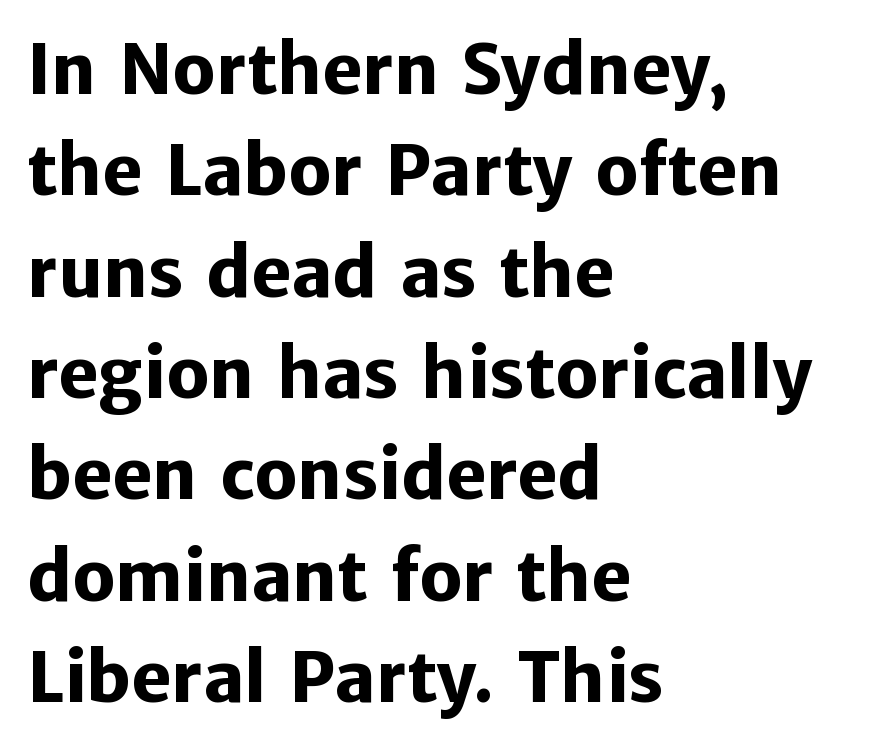
Strokes here are thick enough to call this a true bold. The letters advance in unequal steps, a hallmark of proportional type. Regular leading. No italicization has been applied; the sample stays upright. The paragraph has a hard left edge and a soft right edge. Is this a sans? Yes — the strokes have no serifs.
